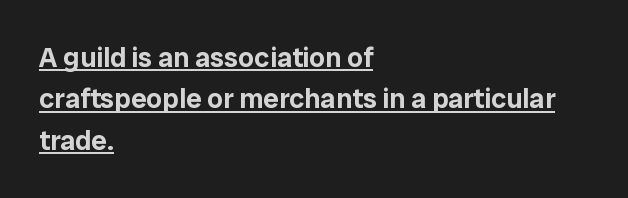
Each word holds together tightly as a unit, with standard inter-letter gaps. Regular leading. Horizontally, the lines are justified to the leading edge only. This sample has the flowing, uneven cadence of proportional lettering. Somebody hit Ctrl+U on this one — the words are underlined.
